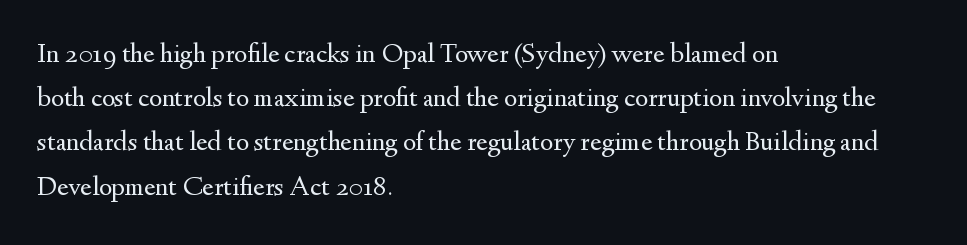
Weight: in the light-to-regular range. Which margin do the lines hug? The left one — the right edge is uneven. The letters stand upright; this is a roman face. Compared with typical paragraphs, the rows here are spaced about the same. The font family rendered here belongs to the serif group. Think of a printed novel: that variable character pitch is what you see here.
